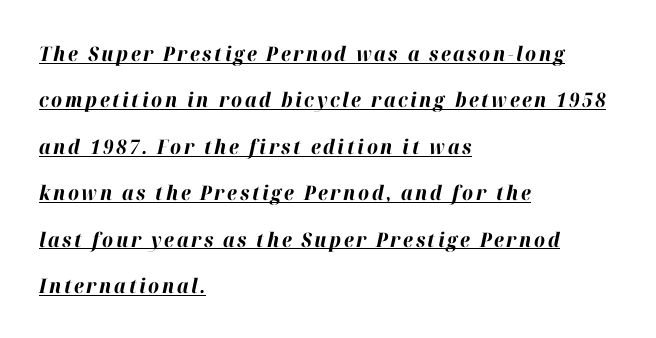
Q: Is the text bold? A: Yes.
Q: Is the text italic (slanted)? A: Yes, it leans right by about 12 degrees.
Q: Is the text underlined? A: Yes.
Q: How is the paragraph aligned? A: Left-aligned.
Q: Is the spacing between lines tight, normal or loose? A: Loose.
